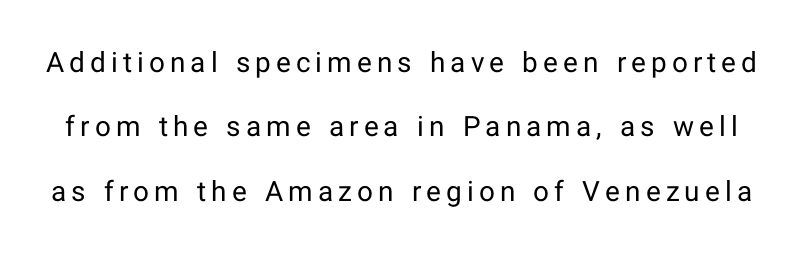
In terms of leading, this rendering errs on the spacious side. Each letter's strokes conclude bluntly, with no projecting serifs. You could not count columns in this text — the font is proportionally spaced. Letters rest on an invisible, unmarked baseline. Posture: upright roman.
